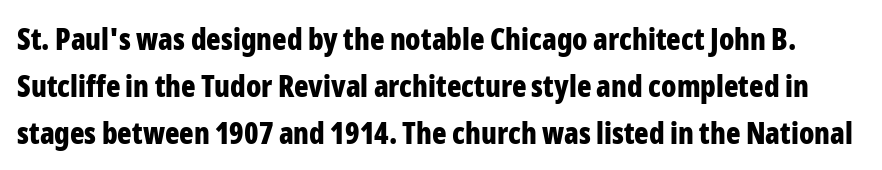
Does the weight exceed regular? Yes, all the way to bold. Unmarked baselines from the first word to the last. These lines sit exactly where default settings would place them. Do the letters lean? They stand straight.
